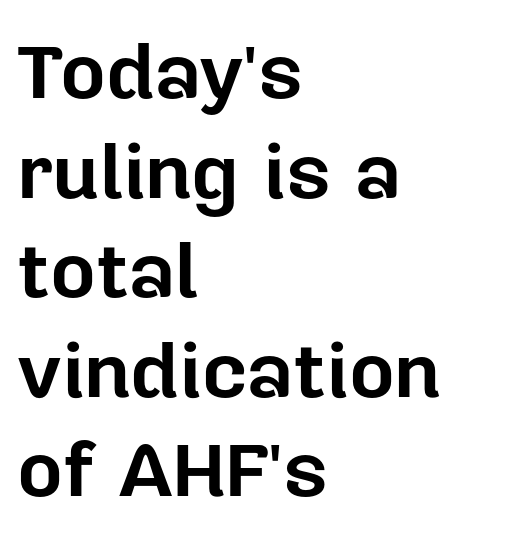
The image shows 79 px bold sans-serif type, upright; set left-aligned, normal line spacing (1.26x), normal letter spacing, not underlined; low stroke contrast and a medium x-height.
